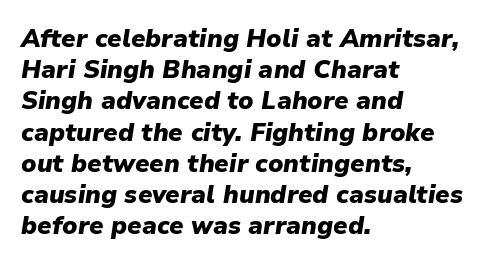
The image shows 25 px bold type, italic (leaning right); set left-aligned, normal line spacing (1.25x), normal letter spacing, not underlined.
